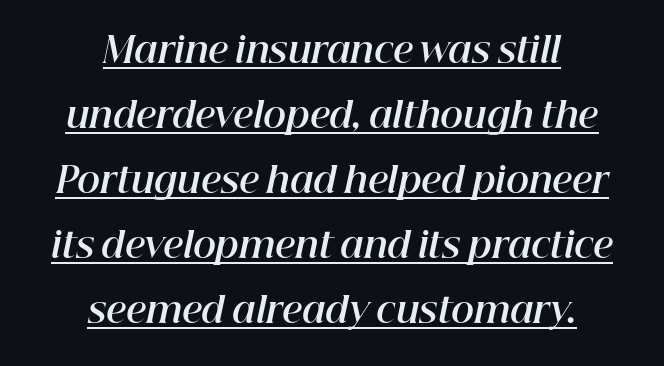
The image shows 35 px bold type, italic (leaning right); set centered, line spacing 1.86x, normal letter spacing, underlined; high stroke contrast and a medium x-height.
